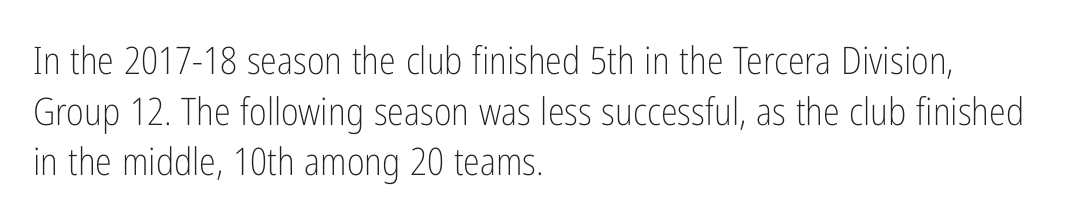
The image shows 38 px light, condensed sans-serif type, upright; set left-aligned, normal line spacing (1.33x), normal letter spacing, not underlined; low stroke contrast and a medium x-height.
